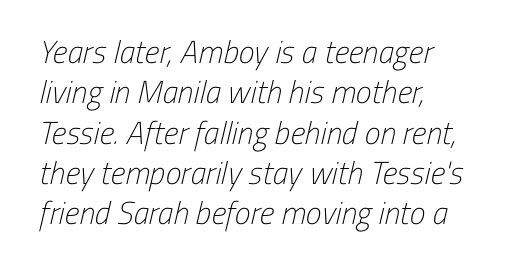
The lines are quadded left. The font sits on the lighter half of the weight spectrum, regular included. Looks like regular typesetting: each glyph gets only the width it needs. A typesetter would label this face a sans. Regular leading. Nothing unusual about the tracking: characters are spaced as the font intends.
